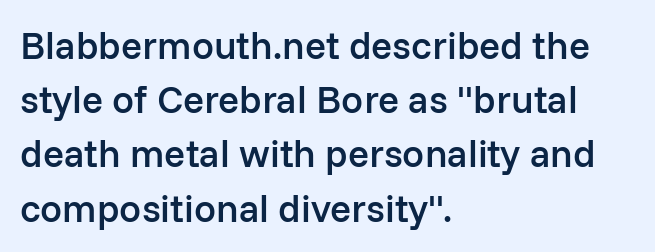
The image shows 39 px semibold sans-serif type, upright; set left-aligned, normal line spacing (1.39x), normal letter spacing, not underlined; low stroke contrast and a medium x-height.
